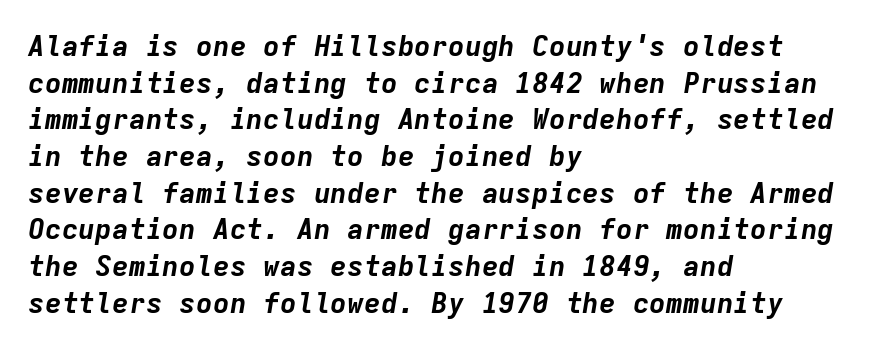
{"italic": "yes", "lean": "right", "slant_degrees": 9, "bold": "yes", "weight": "bold", "width": "normal", "stroke_contrast": "low", "x_height": "medium", "monospaced": "yes", "underline": "no", "align": "left", "line_spacing": "normal", "line_spacing_ratio": 1.31, "letter_spacing": "normal", "letter_spacing_em": 0.0, "glyph_px": 28}
